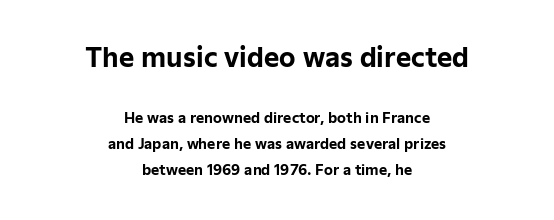
Does the copy run flush right? No — it is centered line by line. Letter spacing: default. Underlining? Definitely not there. Does the lettering tilt? It doesn't — this is upright. In terms of weight, the rendering is a true, heavy bold.
